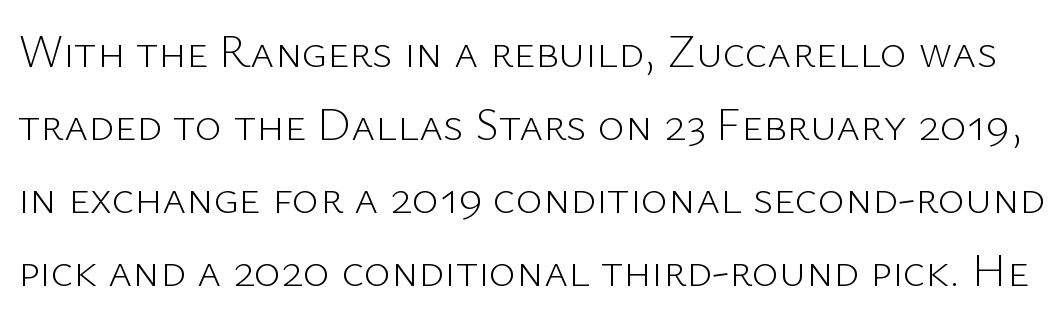
The image shows 46 px light sans-serif type, upright; set normal line spacing (1.59x), normal letter spacing, not underlined; low stroke contrast and a medium x-height.
